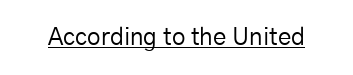
The image shows 24 px text type, upright; set normal letter spacing, underlined.
